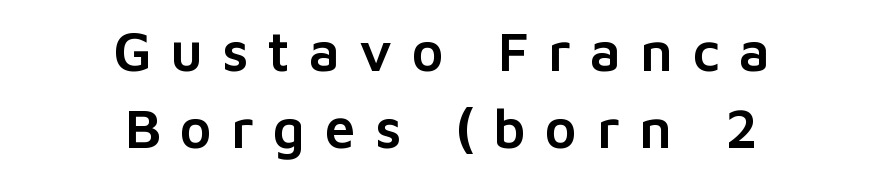
The image shows 55 px sans-serif type, upright; set centered, normal line spacing (1.4x), unusually wide letter spacing (+0.35 em), not underlined; low stroke contrast and a medium x-height.
